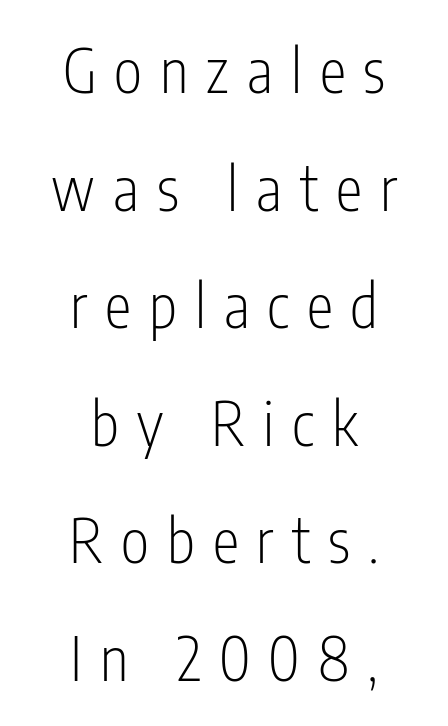
The image shows 60 px light, condensed sans-serif type, upright; set centered, loose line spacing (1.96x), unusually wide letter spacing (+0.3 em), not underlined; low stroke contrast and a medium x-height.
